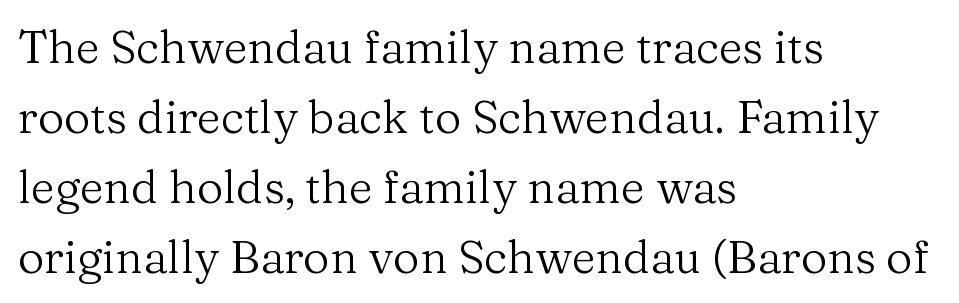
{"serif": "yes", "italic": "no", "bold": "no", "weight": "regular", "width": "normal", "stroke_contrast": "medium", "x_height": "medium", "monospaced": "no", "underline": "no", "align": "left", "line_spacing": "normal", "line_spacing_ratio": 1.52, "letter_spacing": "normal", "letter_spacing_em": 0.0, "glyph_px": 46}
